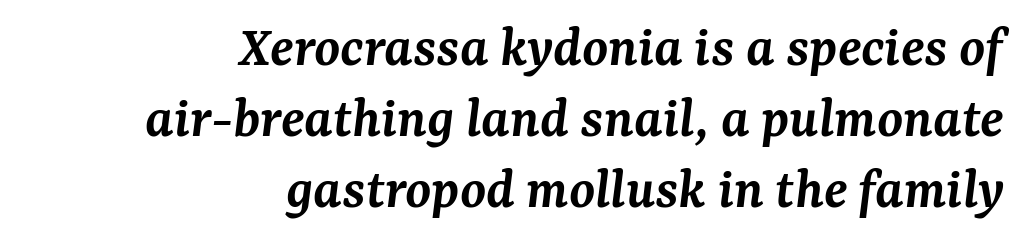
Is the type bold? Partly — it's a semibold, heavier than regular but not fully bold. Does the copy run flush right? Yes — the right margin is perfectly even. Character widths vary here, with narrow letters taking less room than wide ones. Letter spacing: default. The space beneath each line is pristine and unruled.
